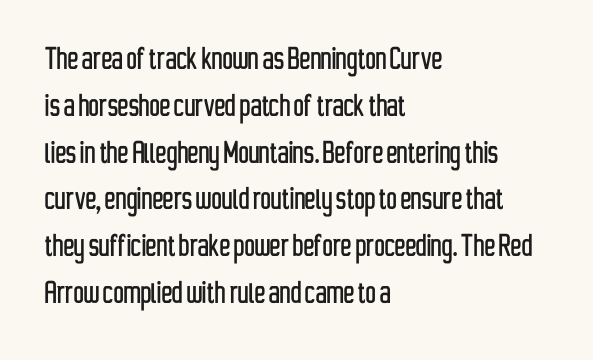
The image shows 36 px condensed sans-serif type, upright; set left-aligned, normal line spacing (1.3x), normal letter spacing, not underlined; low stroke contrast and a medium x-height.
